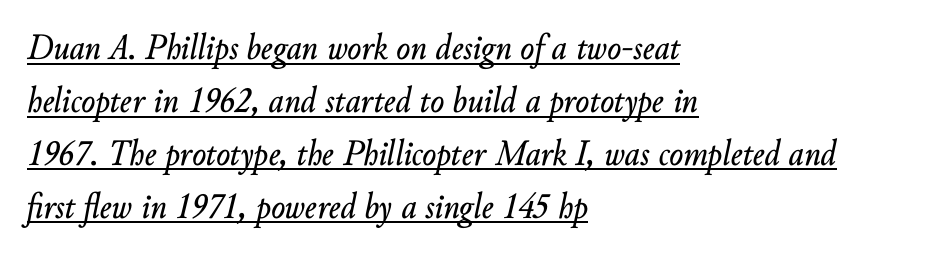
{"italic": "yes", "lean": "right", "slant_degrees": 10, "width": "normal", "stroke_contrast": "low", "x_height": "small", "monospaced": "no", "underline": "yes", "align": "left", "line_spacing": "normal", "line_spacing_ratio": 1.43, "letter_spacing": "normal", "letter_spacing_em": 0.0, "glyph_px": 37}
